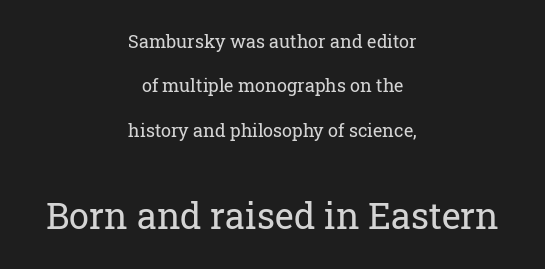
{"serif": "yes", "italic": "no", "bold": "no", "weight": "regular", "width": "normal", "stroke_contrast": "low", "x_height": "medium", "monospaced": "no", "underline": "no", "align": "center", "line_spacing": "loose", "line_spacing_ratio": 2.47, "letter_spacing": "normal", "letter_spacing_em": 0.0, "larger_block": "second", "size_ratio": 2.0, "glyph_px": 36}
